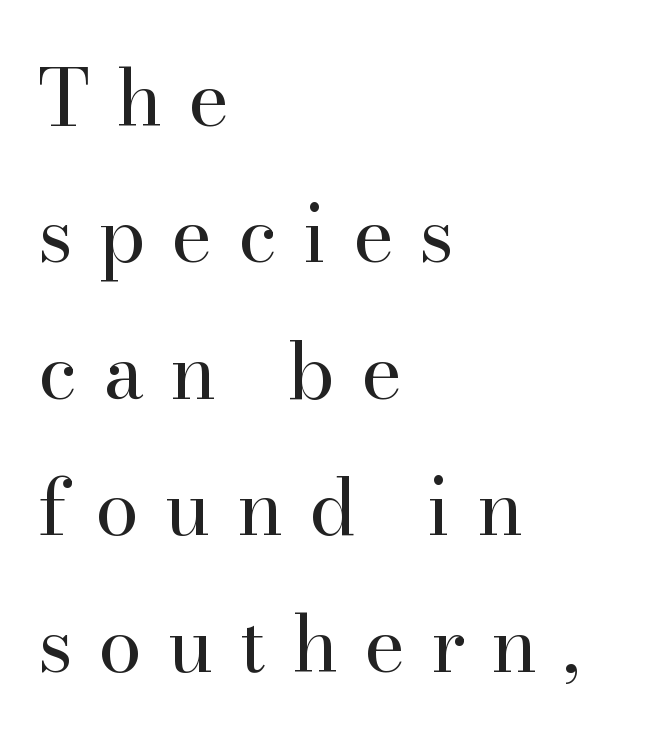
The image shows 78 px regular-weight serif type, upright; set left-aligned, line spacing 1.75x, unusually wide letter spacing (+0.33 em), not underlined; high stroke contrast and a small x-height.
